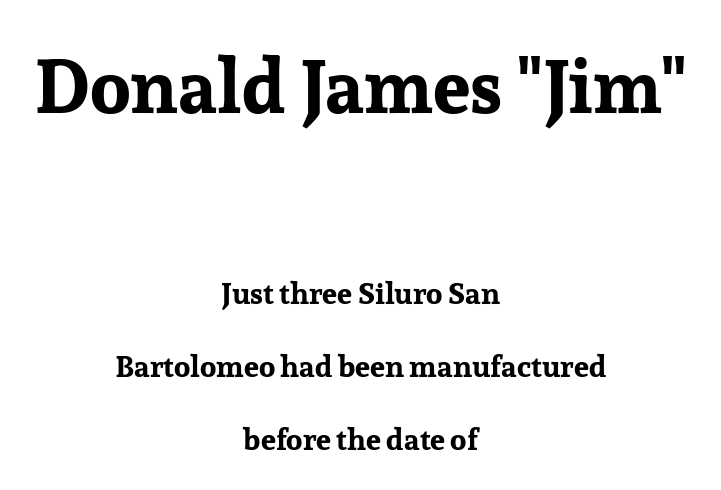
What kind of face is this? One with serifs. Do the letters lean? They stand straight. The lines are quadded center. The glyphs are unaccompanied by any horizontal stroke below them.
